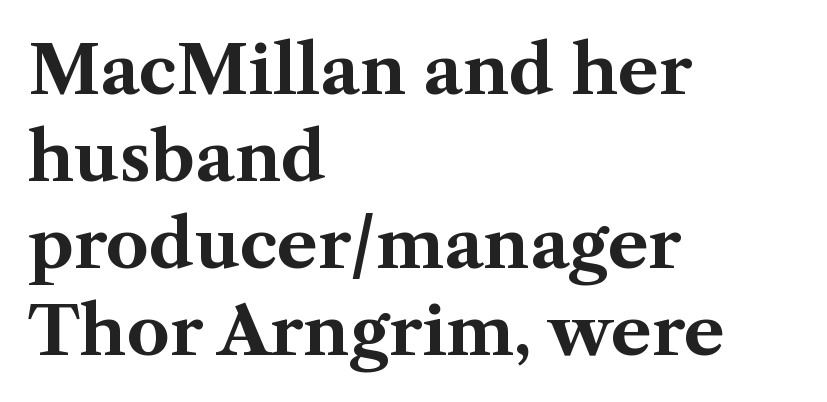
{"serif": "yes", "italic": "no", "bold": "yes", "weight": "bold", "width": "normal", "stroke_contrast": "medium", "x_height": "medium", "monospaced": "no", "underline": "no", "align": "left", "line_spacing": "normal", "line_spacing_ratio": 1.28, "letter_spacing": "normal", "letter_spacing_em": 0.0, "glyph_px": 68}
